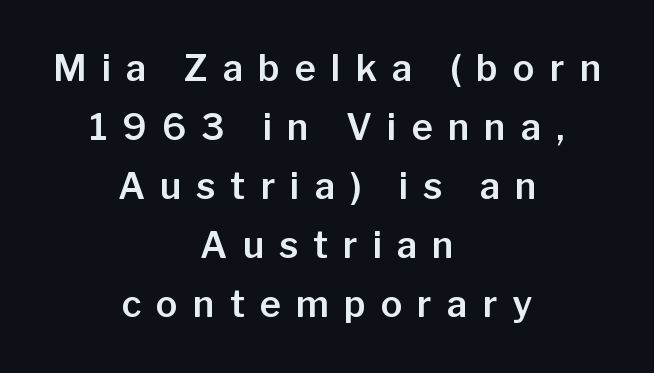
The image shows 36 px sans-serif type, upright; set centered, normal line spacing (1.64x), unusually wide letter spacing (+0.42 em), not underlined; low stroke contrast and a medium x-height.
